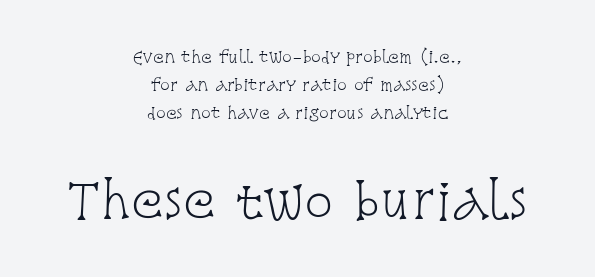
The image shows 48 px light, condensed serif type, upright; set centered, line spacing 1.76x, normal letter spacing, not underlined; the second (bottom) block is 3.0x larger; low stroke contrast and a large x-height.
